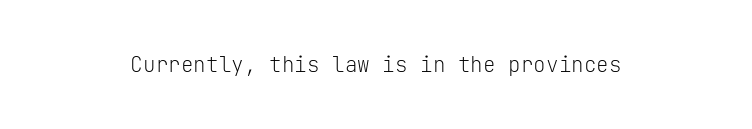
The image shows 21 px text type, upright; set normal letter spacing, not underlined.
